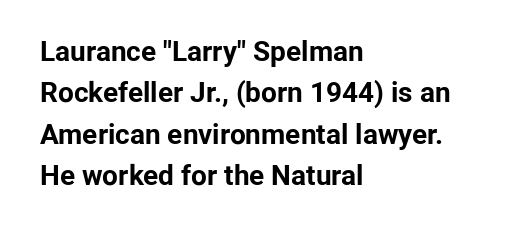
The image shows 28 px bold sans-serif type, upright; set left-aligned, normal line spacing (1.48x), normal letter spacing, not underlined; low stroke contrast and a medium x-height.
